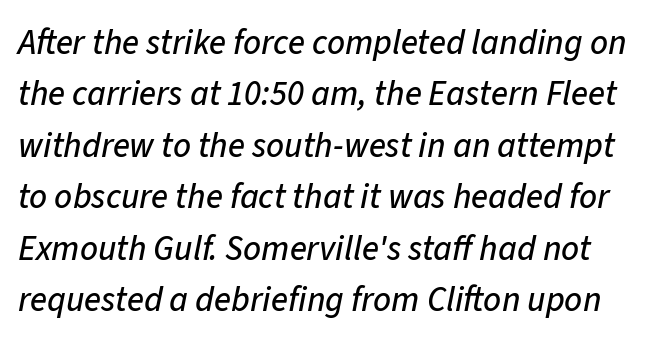
What's the leading like? Ordinary, nothing unusual. Tracking here is standard; glyphs follow each other at the usual distance. The specimen reads as italic at a glance. Nobody drew a line under any word here. The passage shown is typed in a proportional face where columns would drift.
